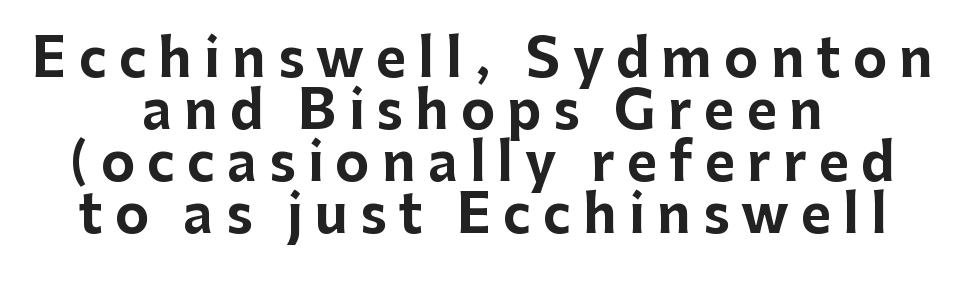
{"serif": "no", "italic": "no", "bold": "yes", "weight": "bold", "width": "normal", "stroke_contrast": "low", "x_height": "medium", "monospaced": "no", "underline": "no", "align": "center", "line_spacing": "tight", "line_spacing_ratio": 1.0, "letter_spacing": "wide", "letter_spacing_em": 0.23, "glyph_px": 52}
